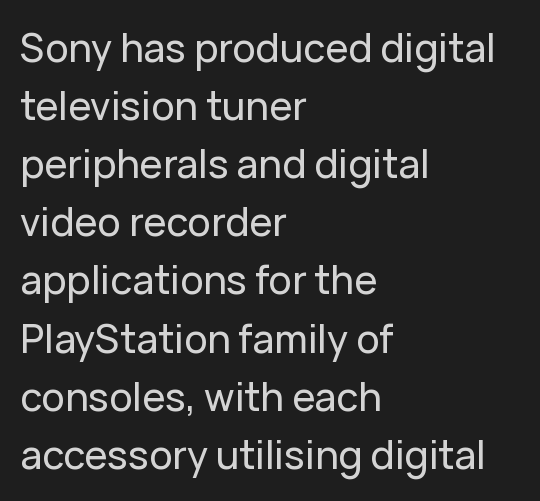
The image shows 39 px sans-serif type, upright; set left-aligned, normal line spacing (1.49x), normal letter spacing, not underlined; low stroke contrast and a medium x-height.
